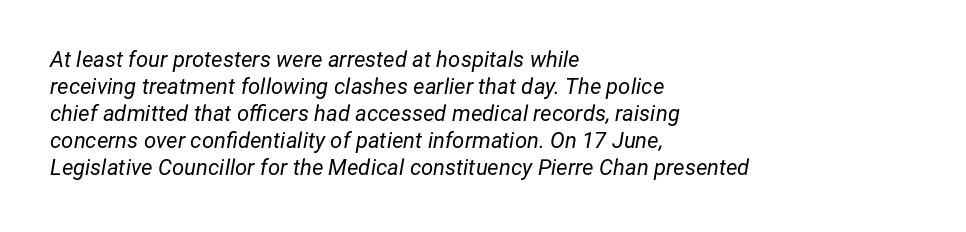
The image shows 22 px text type, italic (leaning right); set left-aligned, line spacing 1.23x, normal letter spacing, not underlined.
